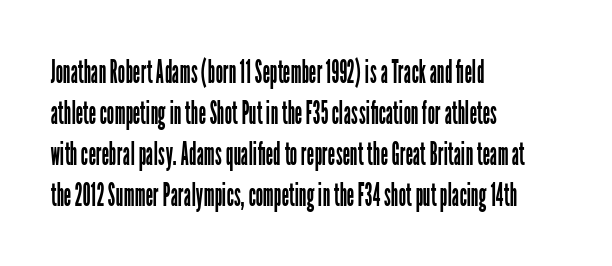
{"serif": "no", "italic": "no", "bold": "no", "weight": "regular", "width": "condensed", "stroke_contrast": "low", "x_height": "medium", "monospaced": "no", "underline": "no", "align": "left", "line_spacing_ratio": 1.24, "letter_spacing": "normal", "letter_spacing_em": 0.0, "glyph_px": 33}
